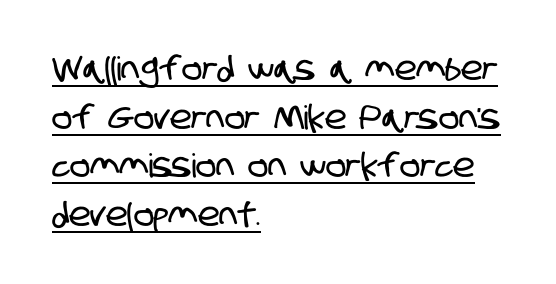
The image shows 33 px condensed sans-serif type; set left-aligned, normal line spacing (1.47x), normal letter spacing, underlined; low stroke contrast and a large x-height.
